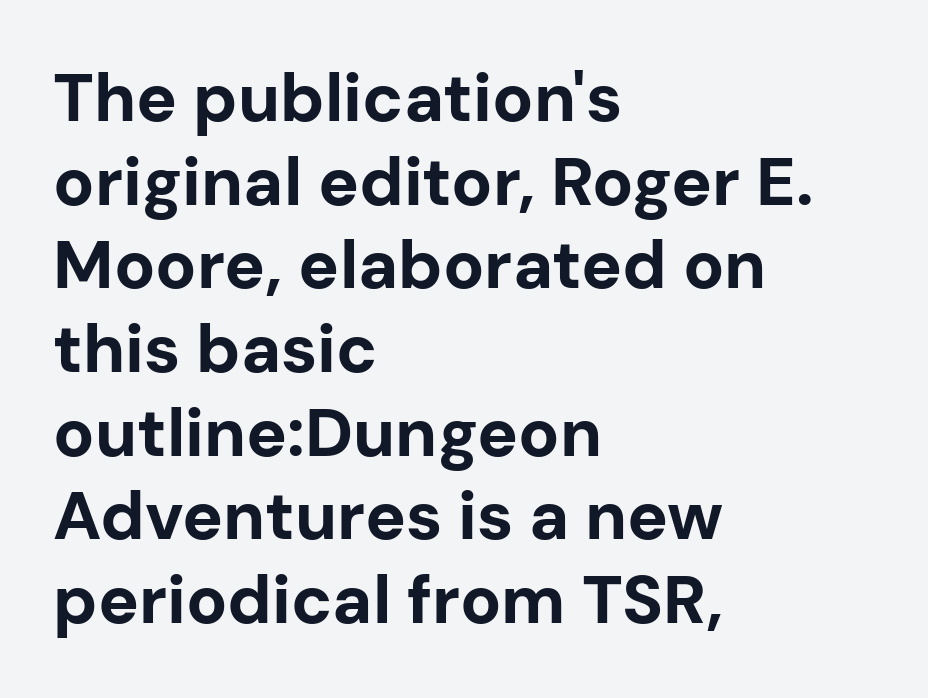
{"serif": "no", "italic": "no", "bold": "yes", "weight": "bold", "width": "normal", "stroke_contrast": "low", "x_height": "medium", "monospaced": "no", "underline": "no", "align": "left", "line_spacing_ratio": 1.23, "letter_spacing": "normal", "letter_spacing_em": 0.0, "glyph_px": 68}
